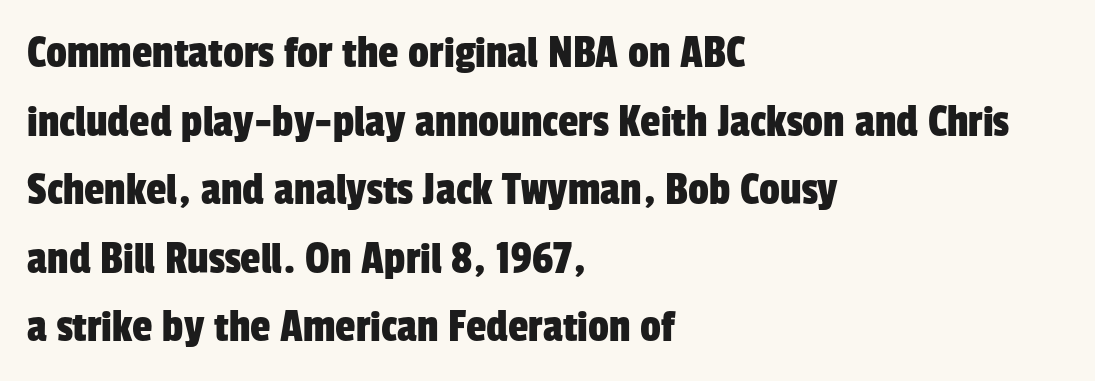
Only glyphs here, with clear space below each row. The compositor pushed each line to the left boundary. Vertical spacing — default. Proportional: the letters do not fall into vertical columns. Unlike a traditional serif, this face leaves its strokes unadorned.
